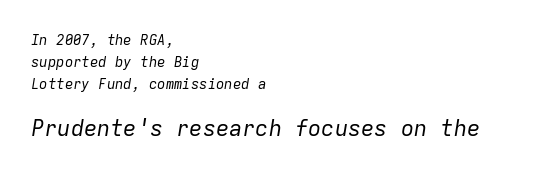
The image shows 22 px text type, italic (leaning right); set left-aligned, normal line spacing (1.56x), normal letter spacing, not underlined; the second (bottom) block is 1.57x larger.
